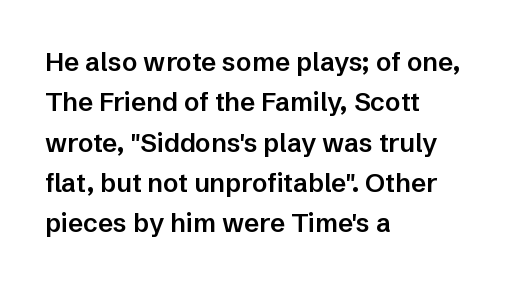
Posture: vertical. No word sits above an underline. Its strokes are somewhat broadened, the hallmark of semibold type. How are the letters spaced? Ordinarily, with no added tracking.
